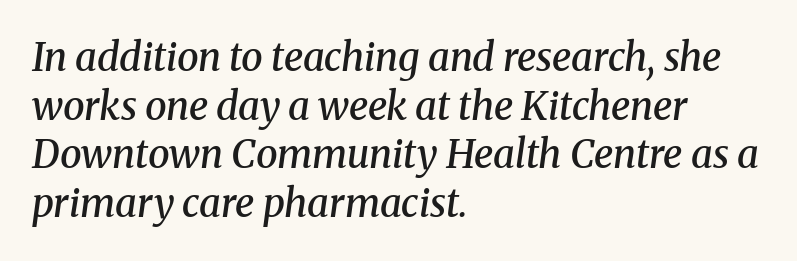
The image shows 39 px semibold serif type, italic (leaning right); set left-aligned, normal line spacing (1.25x), normal letter spacing, not underlined; medium stroke contrast and a medium x-height.
